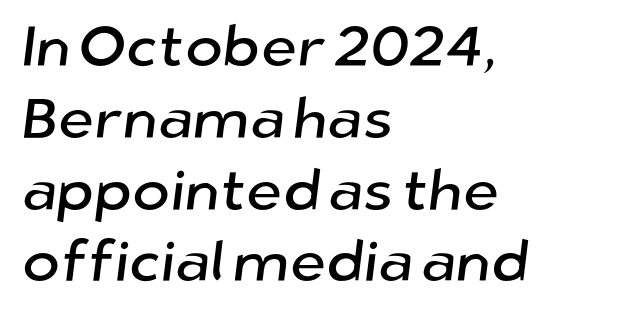
Interline gaps are of average width in this sample. The tracking reads as untouched default to a designer's eye. Descender tails drop into unmarked territory. This is sans-serif lettering, the kind often seen on screens and signage. The passage shown is typed in a proportional face where columns would drift.
